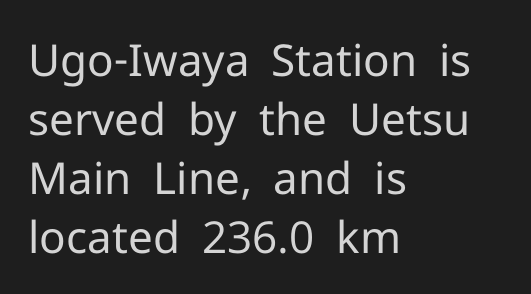
{"serif": "no", "italic": "no", "bold": "no", "weight": "regular", "width": "normal", "stroke_contrast": "low", "x_height": "medium", "monospaced": "no", "underline": "no", "align": "left", "line_spacing": "normal", "line_spacing_ratio": 1.34, "letter_spacing": "normal", "letter_spacing_em": 0.0, "glyph_px": 44}
